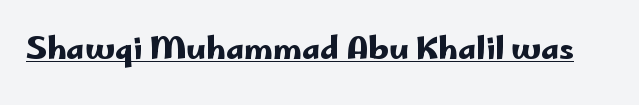
{"serif": "no", "italic": "no", "width": "wide", "stroke_contrast": "low", "x_height": "small", "monospaced": "no", "underline": "yes", "letter_spacing": "normal", "letter_spacing_em": 0.0, "glyph_px": 30}
